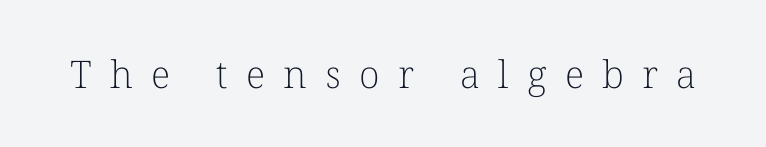
Q: Is the text bold? A: No.
Q: Is the text italic (slanted)? A: No, it is upright.
Q: Is the typeface a serif or a sans-serif typeface? A: Serif.
Q: Is the text underlined? A: No.
Q: Is the spacing between letters normal or unusually wide? A: Unusually wide.
Q: Width (condensed, normal, or wide)? A: Normal.
Q: Stroke contrast? A: Low.
Q: x-height? A: Medium.
Q: Monospaced? A: No.
